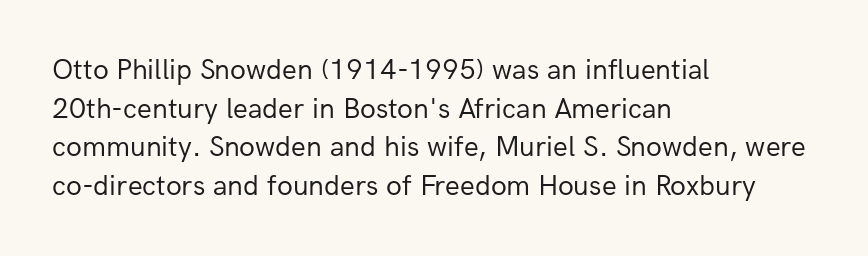
Q: Is the text bold? A: No.
Q: Is the text italic (slanted)? A: No, it is upright.
Q: Is the typeface a serif or a sans-serif typeface? A: Sans-serif.
Q: Is the text underlined? A: No.
Q: How is the paragraph aligned? A: Left-aligned.
Q: Is the spacing between letters normal or unusually wide? A: Normal.
Q: Is the spacing between lines tight, normal or loose? A: Normal.
Q: Width (condensed, normal, or wide)? A: Normal.
Q: Stroke contrast? A: Low.
Q: x-height? A: Medium.
Q: Monospaced? A: No.
